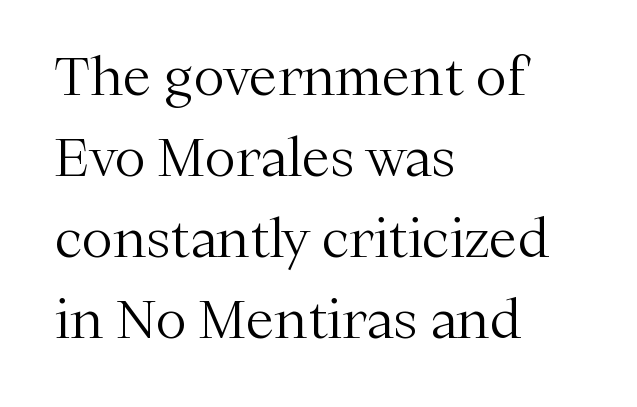
Q: Is the text bold? A: No.
Q: Is the text italic (slanted)? A: No, it is upright.
Q: Is the typeface a serif or a sans-serif typeface? A: Serif.
Q: Is the text underlined? A: No.
Q: How is the paragraph aligned? A: Left-aligned.
Q: Is the spacing between letters normal or unusually wide? A: Normal.
Q: Is the spacing between lines tight, normal or loose? A: Normal.
Q: Width (condensed, normal, or wide)? A: Normal.
Q: Stroke contrast? A: Medium.
Q: x-height? A: Medium.
Q: Monospaced? A: No.
